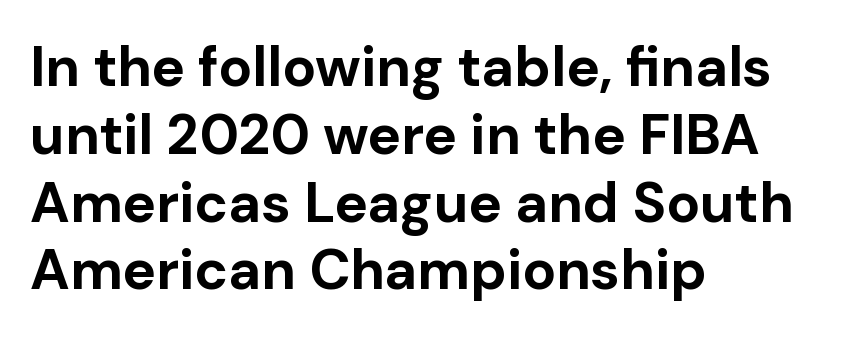
The image shows 56 px bold sans-serif type, upright; set left-aligned, line spacing 1.21x, normal letter spacing, not underlined; low stroke contrast and a medium x-height.
